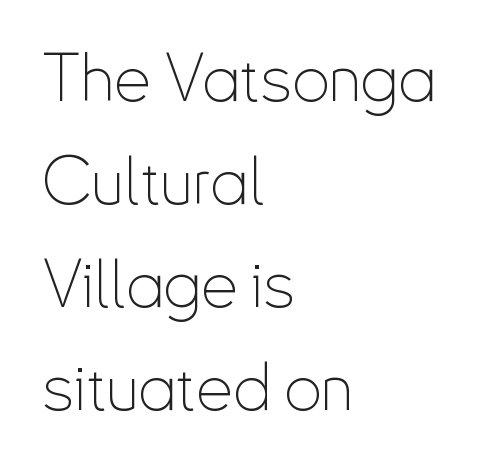
The image shows 66 px thin, condensed sans-serif type, upright; set left-aligned, normal line spacing (1.56x), normal letter spacing, not underlined; low stroke contrast and a small x-height.
